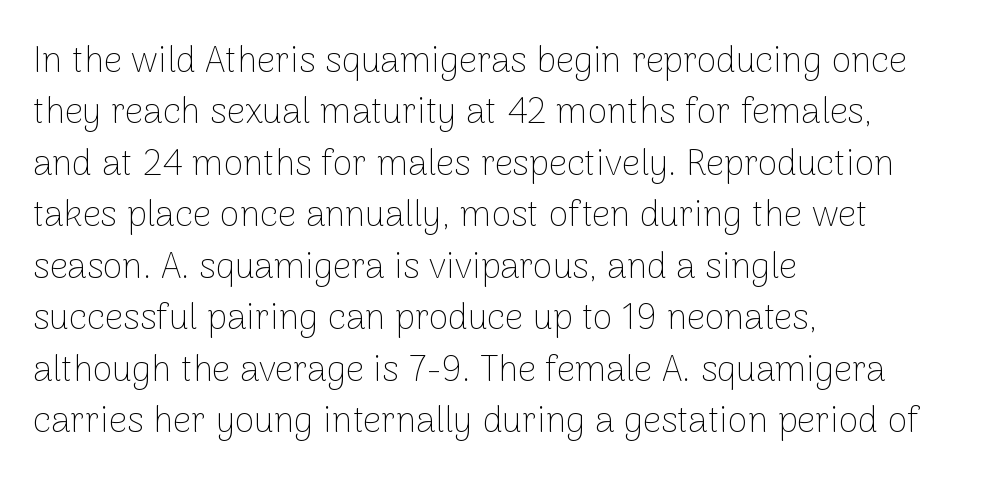
{"serif": "no", "italic": "no", "bold": "no", "weight": "thin", "width": "normal", "stroke_contrast": "low", "x_height": "medium", "monospaced": "no", "underline": "no", "align": "left", "line_spacing": "normal", "line_spacing_ratio": 1.43, "letter_spacing": "normal", "letter_spacing_em": 0.0, "glyph_px": 36}
